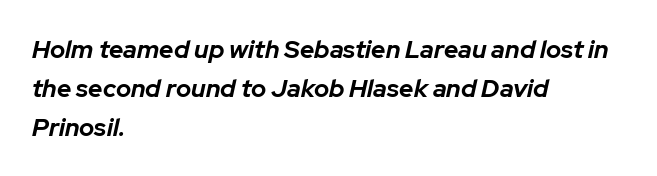
Q: Is the text bold? A: Yes.
Q: Is the text italic (slanted)? A: Yes, it leans right by about 12 degrees.
Q: Is the text underlined? A: No.
Q: How is the paragraph aligned? A: Left-aligned.
Q: Is the spacing between letters normal or unusually wide? A: Normal.
Q: Is the spacing between lines tight, normal or loose? A: Normal.
